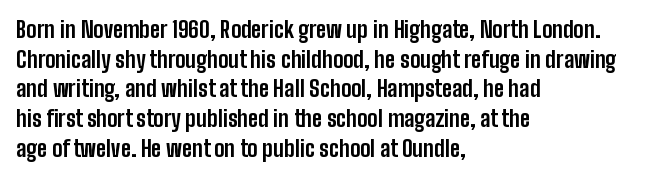
Q: Is the text bold? A: Yes.
Q: Is the text italic (slanted)? A: No, it is upright.
Q: Is the text underlined? A: No.
Q: How is the paragraph aligned? A: Left-aligned.
Q: Is the spacing between letters normal or unusually wide? A: Normal.
Q: Is the spacing between lines tight, normal or loose? A: Normal.
